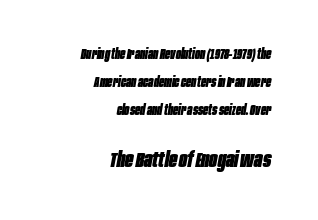
Q: Is the text bold? A: Yes.
Q: Is the text italic (slanted)? A: Yes, it leans right by about 10 degrees.
Q: Is the text underlined? A: No.
Q: How is the paragraph aligned? A: Right-aligned.
Q: Is the spacing between letters normal or unusually wide? A: Normal.
Q: Is the spacing between lines tight, normal or loose? A: Loose.
Q: Which block of text is set in a larger size, the first (top) or the second (bottom)? A: The second (bottom) one.
